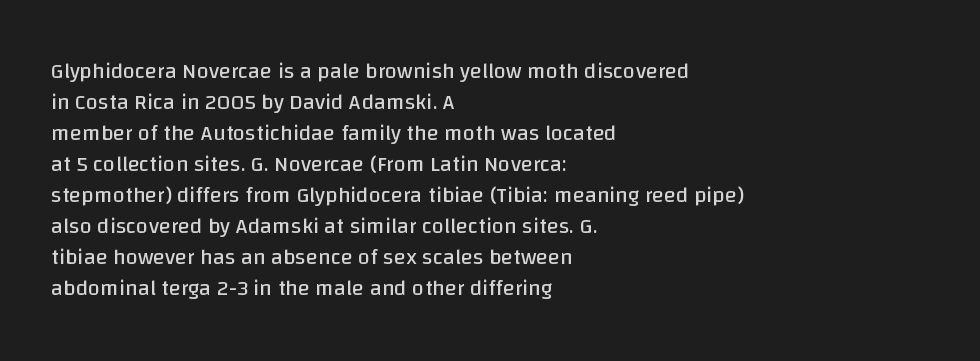
Q: Is the text bold? A: No.
Q: Is the text italic (slanted)? A: No, it is upright.
Q: Is the text underlined? A: No.
Q: How is the paragraph aligned? A: Left-aligned.
Q: Is the spacing between letters normal or unusually wide? A: Normal.
Q: Is the spacing between lines tight, normal or loose? A: Normal.
